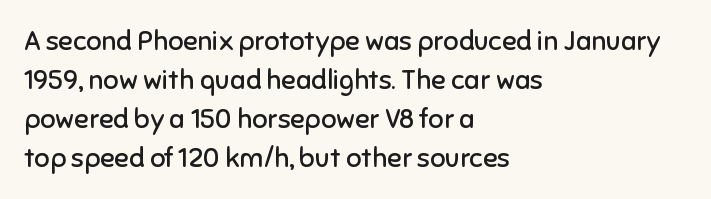
The image shows 27 px text type, upright; set left-aligned, normal line spacing (1.44x), normal letter spacing, not underlined.
